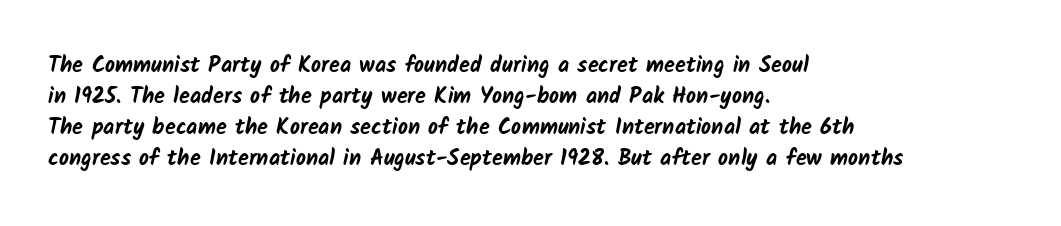
Is there much room between lines? A standard amount, neither cramped nor airy. You could call the tracking neutral — neither tight nor loose. Typesetter's note: full bold, strokes at maximum text heaviness. Glance below the letters and you will spot only blank space.
